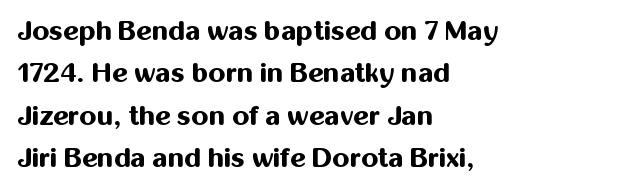
The image shows 27 px bold type, upright; set left-aligned, normal line spacing (1.57x), normal letter spacing, not underlined.
